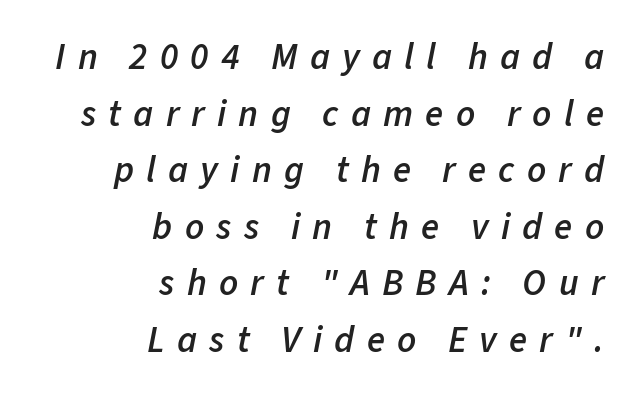
Q: Is the text bold? A: Semi-bold.
Q: Is the text italic (slanted)? A: Yes, it leans right by about 11 degrees.
Q: Is the text underlined? A: No.
Q: How is the paragraph aligned? A: Right-aligned.
Q: Is the spacing between letters normal or unusually wide? A: Unusually wide.
Q: Is the spacing between lines tight, normal or loose? A: Normal.
Q: Width (condensed, normal, or wide)? A: Normal.
Q: Stroke contrast? A: Low.
Q: x-height? A: Medium.
Q: Monospaced? A: No.
